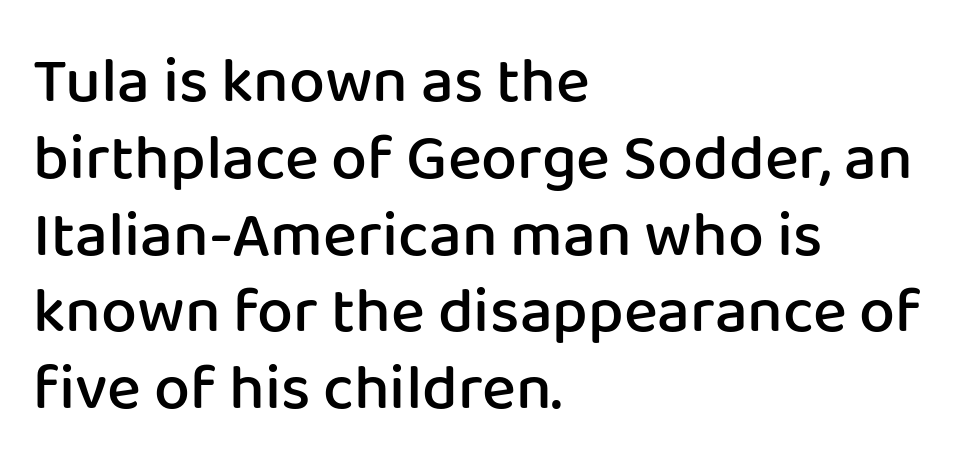
{"serif": "no", "italic": "no", "bold": "semi", "weight": "semibold", "width": "normal", "stroke_contrast": "low", "x_height": "medium", "monospaced": "no", "underline": "no", "align": "left", "line_spacing_ratio": 1.2, "letter_spacing": "normal", "letter_spacing_em": 0.0, "glyph_px": 64}
